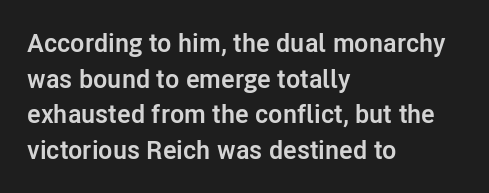
{"italic": "no", "bold": "yes", "underline": "no", "align": "left", "line_spacing": "normal", "line_spacing_ratio": 1.37, "letter_spacing": "normal", "letter_spacing_em": 0.0, "glyph_px": 26}
